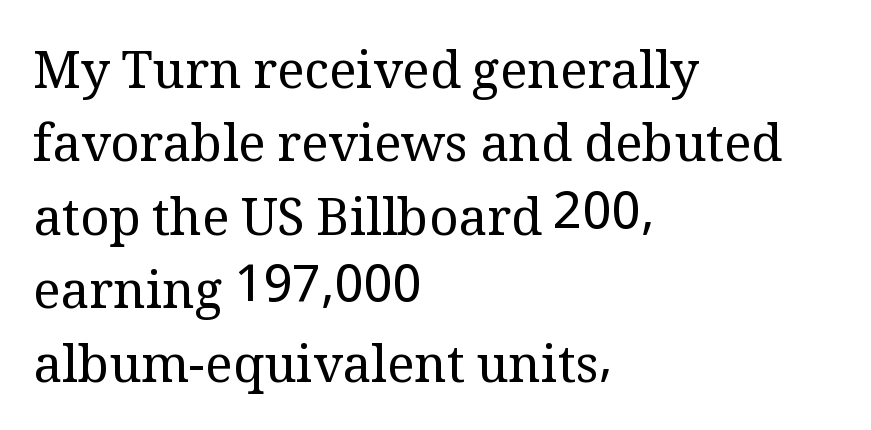
{"serif": "yes", "italic": "no", "bold": "no", "weight": "regular", "width": "normal", "stroke_contrast": "medium", "x_height": "medium", "monospaced": "no", "underline": "no", "align": "left", "line_spacing": "normal", "line_spacing_ratio": 1.44, "letter_spacing": "normal", "letter_spacing_em": 0.0, "glyph_px": 51}
